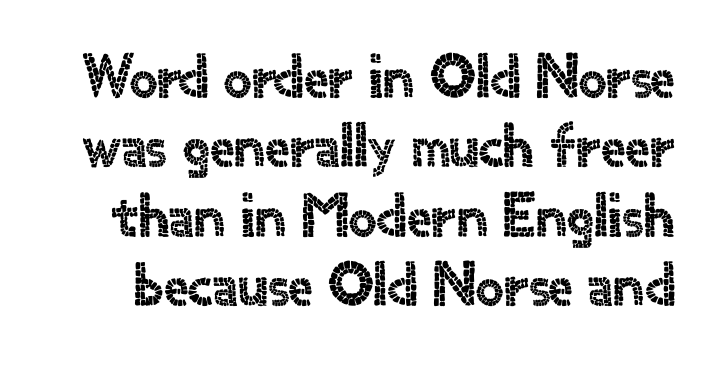
Ascenders rise straight up at ninety degrees. Closely set lines give the paragraph a compact silhouette. The specimen omits any rule beneath the text block's lines. This sample uses a sans-serif face. Honestly, the letter spacing is just normal — you wouldn't notice it. The passage shown is typed in a proportional face where columns would drift.
